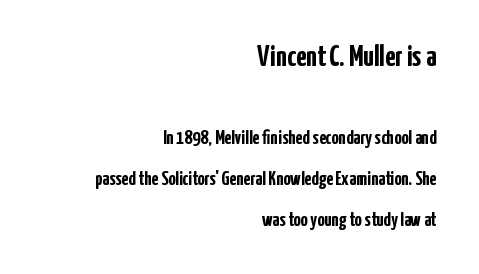
Q: Is the text bold? A: Yes.
Q: Is the text italic (slanted)? A: No, it is upright.
Q: Is the typeface a serif or a sans-serif typeface? A: Sans-serif.
Q: Is the text underlined? A: No.
Q: How is the paragraph aligned? A: Right-aligned.
Q: Is the spacing between letters normal or unusually wide? A: Normal.
Q: Is the spacing between lines tight, normal or loose? A: Loose.
Q: Which block of text is set in a larger size, the first (top) or the second (bottom)? A: The first (top) one.
Q: Width (condensed, normal, or wide)? A: Condensed.
Q: Stroke contrast? A: Low.
Q: x-height? A: Medium.
Q: Monospaced? A: No.
